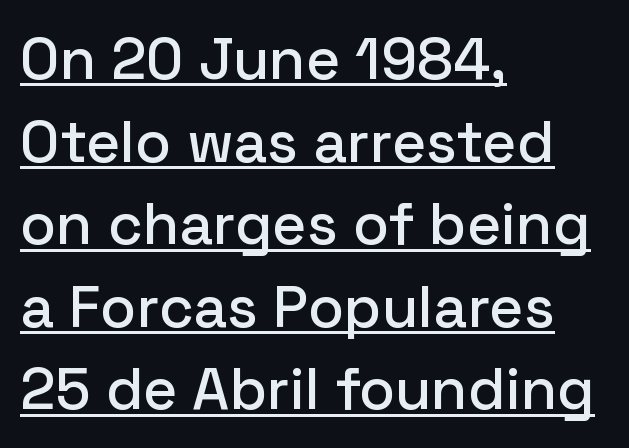
{"serif": "no", "italic": "no", "width": "normal", "stroke_contrast": "low", "x_height": "medium", "monospaced": "no", "underline": "yes", "align": "left", "line_spacing": "normal", "line_spacing_ratio": 1.4, "letter_spacing": "normal", "letter_spacing_em": 0.0, "glyph_px": 59}
